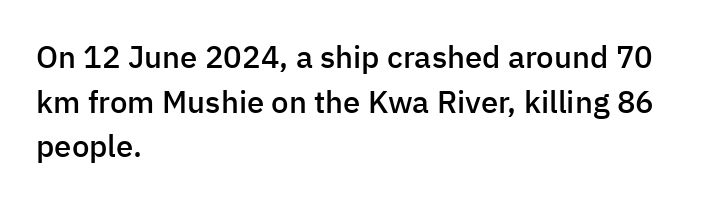
{"serif": "no", "italic": "no", "bold": "semi", "weight": "semibold", "width": "normal", "stroke_contrast": "low", "x_height": "medium", "monospaced": "no", "underline": "no", "align": "left", "line_spacing": "normal", "line_spacing_ratio": 1.44, "letter_spacing": "normal", "letter_spacing_em": 0.0, "glyph_px": 31}
